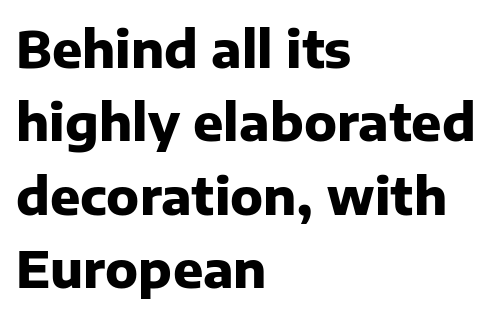
Q: Is the text bold? A: Yes.
Q: Is the text italic (slanted)? A: No, it is upright.
Q: Is the typeface a serif or a sans-serif typeface? A: Sans-serif.
Q: Is the text underlined? A: No.
Q: How is the paragraph aligned? A: Left-aligned.
Q: Is the spacing between letters normal or unusually wide? A: Normal.
Q: Is the spacing between lines tight, normal or loose? A: Normal.
Q: Width (condensed, normal, or wide)? A: Normal.
Q: Stroke contrast? A: Low.
Q: x-height? A: Medium.
Q: Monospaced? A: No.
